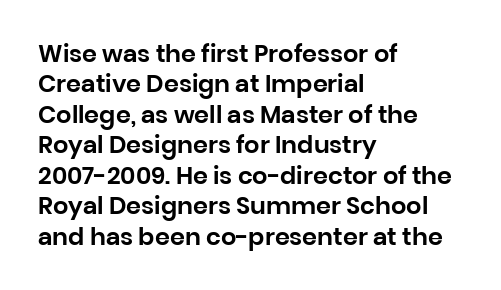
The image shows 24 px text type, upright; set left-aligned, normal line spacing (1.27x), normal letter spacing, not underlined.
